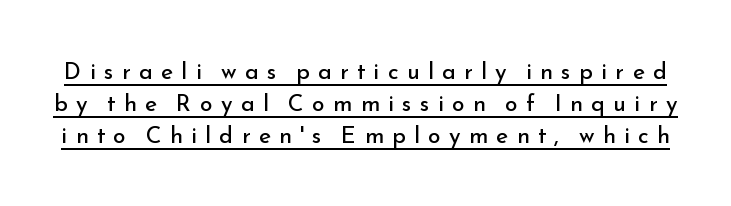
{"italic": "no", "bold": "no", "underline": "yes", "line_spacing": "normal", "line_spacing_ratio": 1.39, "letter_spacing": "wide", "letter_spacing_em": 0.36, "glyph_px": 23}
